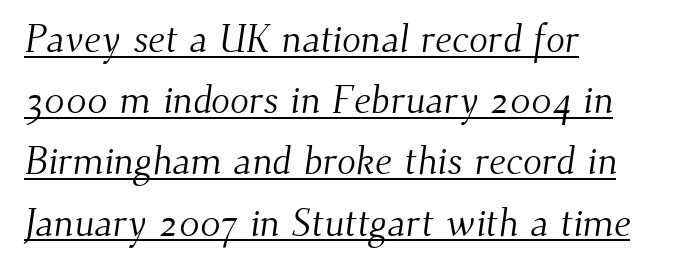
Q: Is the text bold? A: No.
Q: Is the typeface a serif or a sans-serif typeface? A: Serif.
Q: Is the text underlined? A: Yes.
Q: How is the paragraph aligned? A: Left-aligned.
Q: Is the spacing between letters normal or unusually wide? A: Normal.
Q: Is the spacing between lines tight, normal or loose? A: Normal.
Q: Width (condensed, normal, or wide)? A: Normal.
Q: Stroke contrast? A: Medium.
Q: x-height? A: Small.
Q: Monospaced? A: No.
